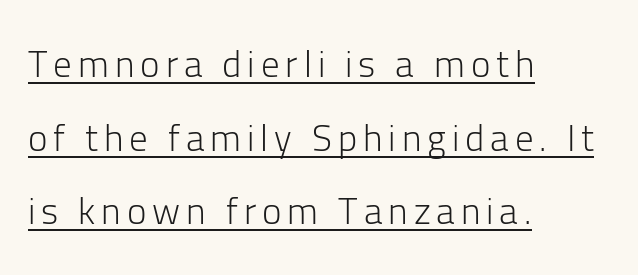
The image shows 37 px light sans-serif type, upright; set left-aligned, loose line spacing (1.99x), underlined; low stroke contrast and a medium x-height.
